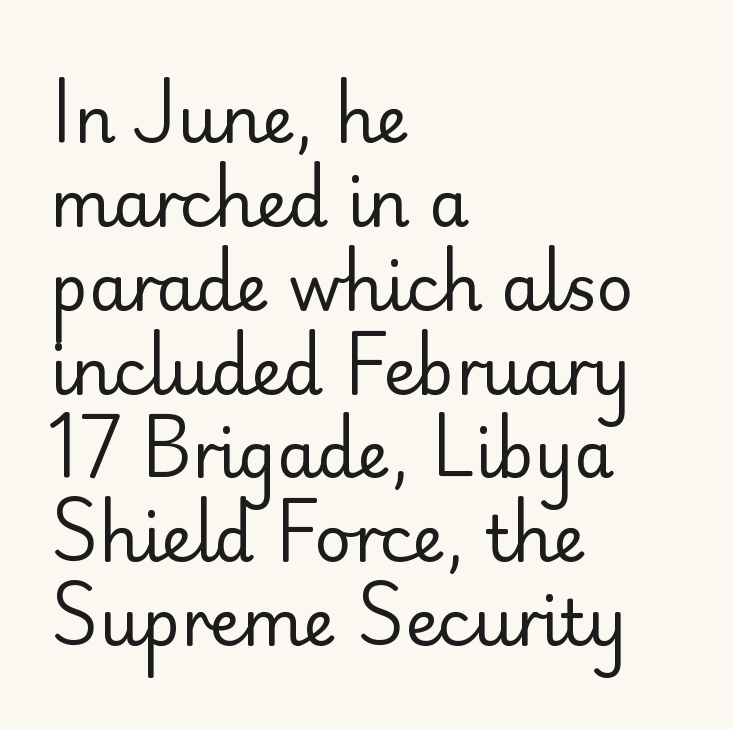
The image shows 64 px regular-weight sans-serif type, upright; set left-aligned, normal line spacing (1.31x), normal letter spacing, not underlined; low stroke contrast and a small x-height.
